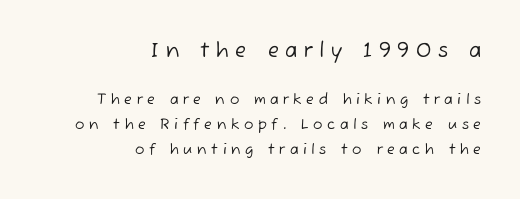
The image shows 20 px text type; set right-aligned, line spacing 1.8x, unusually wide letter spacing (+0.33 em), not underlined; the first (top) block is 1.43x larger.
